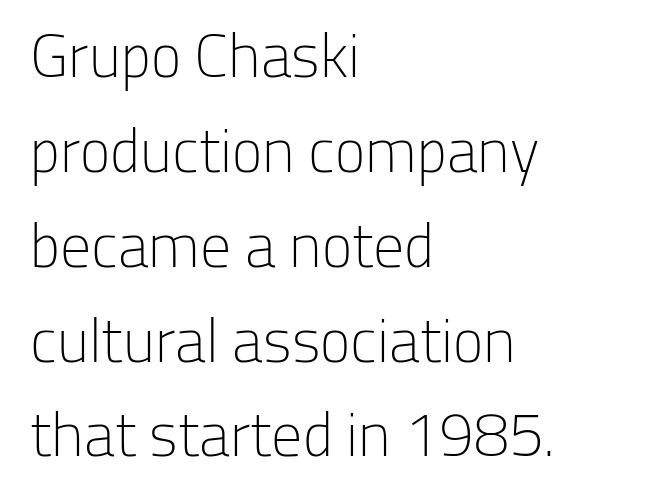
Regarding serifs, this sample does without them. The vertical gap from one line to the next is medium. The specimen reads as upright at a glance. Beneath every word, the page is bare.
